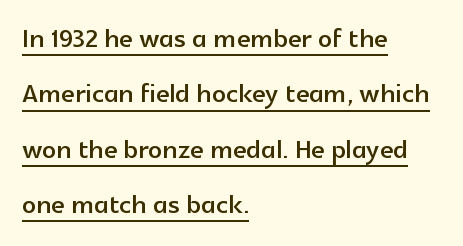
Q: Is the text italic (slanted)? A: No, it is upright.
Q: Is the typeface a serif or a sans-serif typeface? A: Sans-serif.
Q: Is the text underlined? A: Yes.
Q: How is the paragraph aligned? A: Left-aligned.
Q: Is the spacing between letters normal or unusually wide? A: Normal.
Q: Is the spacing between lines tight, normal or loose? A: Normal.
Q: Width (condensed, normal, or wide)? A: Normal.
Q: x-height? A: Medium.
Q: Monospaced? A: No.
